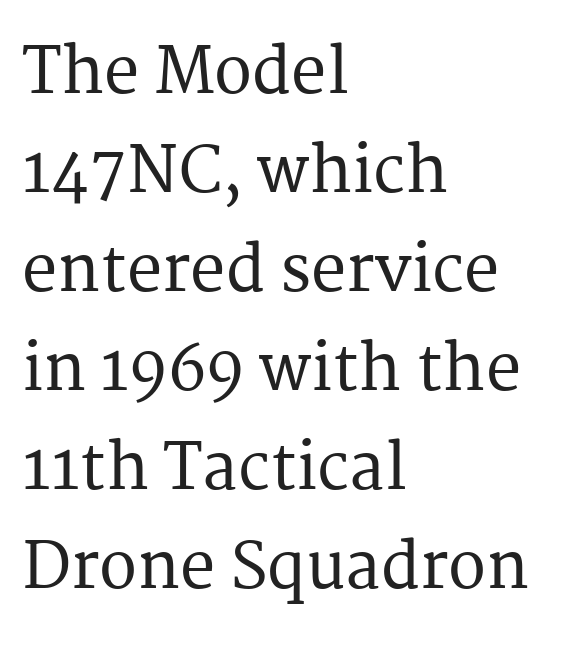
Q: Is the text italic (slanted)? A: No, it is upright.
Q: Is the typeface a serif or a sans-serif typeface? A: Serif.
Q: Is the text underlined? A: No.
Q: How is the paragraph aligned? A: Left-aligned.
Q: Is the spacing between letters normal or unusually wide? A: Normal.
Q: Is the spacing between lines tight, normal or loose? A: Normal.
Q: Width (condensed, normal, or wide)? A: Normal.
Q: Stroke contrast? A: Medium.
Q: x-height? A: Medium.
Q: Monospaced? A: No.
